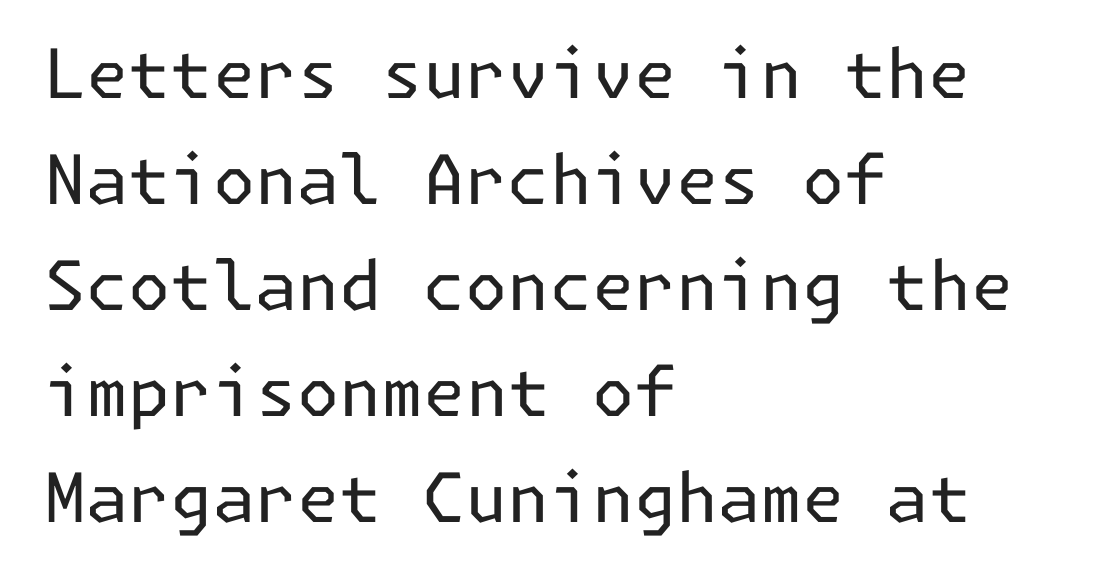
Q: Is the text bold? A: No.
Q: Is the text italic (slanted)? A: No, it is upright.
Q: Is the typeface a serif or a sans-serif typeface? A: Sans-serif.
Q: Is the text underlined? A: No.
Q: How is the paragraph aligned? A: Left-aligned.
Q: Is the spacing between letters normal or unusually wide? A: Normal.
Q: Is the spacing between lines tight, normal or loose? A: Normal.
Q: Width (condensed, normal, or wide)? A: Normal.
Q: Stroke contrast? A: Low.
Q: x-height? A: Medium.
